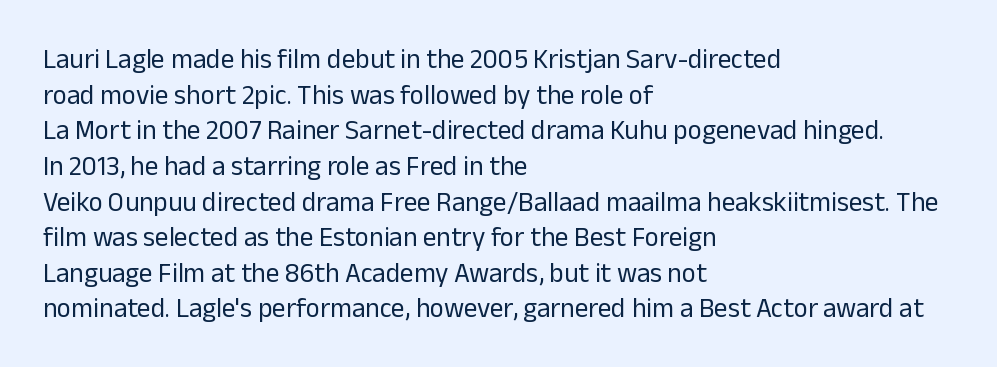
Q: Is the text bold? A: No.
Q: Is the text italic (slanted)? A: No, it is upright.
Q: Is the text underlined? A: No.
Q: How is the paragraph aligned? A: Left-aligned.
Q: Is the spacing between letters normal or unusually wide? A: Normal.
Q: Is the spacing between lines tight, normal or loose? A: Normal.
